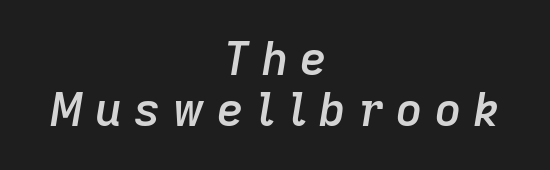
The image shows 46 px semibold type, italic (leaning right); set centered, tight line spacing (1.11x), unusually wide letter spacing (+0.26 em), not underlined; low stroke contrast and a medium x-height.
